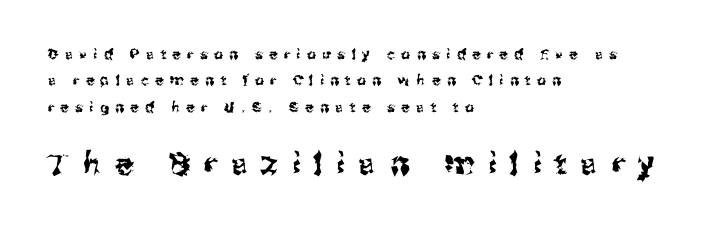
The image shows 30 px sans-serif type, upright; set left-aligned, line spacing 1.88x, unusually wide letter spacing (+0.47 em), not underlined; the second (bottom) block is 2.14x larger; medium stroke contrast and a medium x-height.
